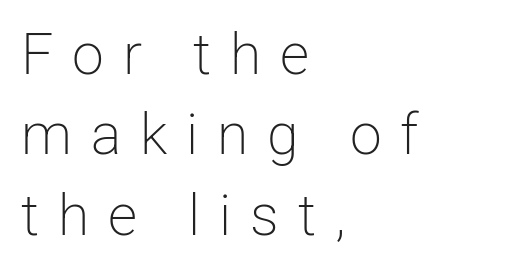
Honestly, the letter spacing is so wide it's the main thing you notice. Each line starts at the same left margin while the right side varies. Each letter keeps its own natural width here, so spacing adapts to shape. No letter is thick-stroked: the sample isn't bold. The specimen omits any rule beneath the text block's lines.
